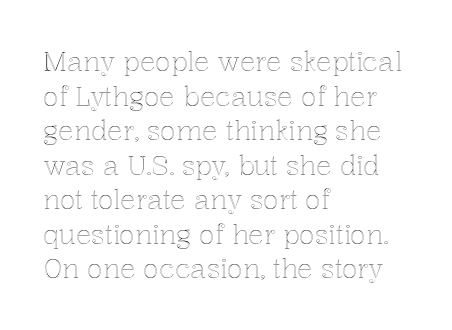
Q: Is the text italic (slanted)? A: No, it is upright.
Q: Is the text underlined? A: No.
Q: How is the paragraph aligned? A: Left-aligned.
Q: Is the spacing between letters normal or unusually wide? A: Normal.
Q: Is the spacing between lines tight, normal or loose? A: Normal.
